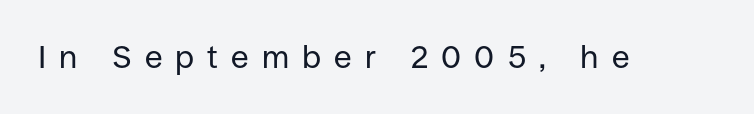
The image shows 32 px regular-weight sans-serif type, upright; set unusually wide letter spacing (+0.41 em), not underlined; low stroke contrast and a large x-height.
